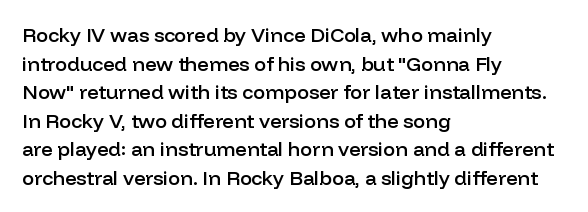
The image shows 20 px text type, upright; set left-aligned, normal line spacing (1.43x), normal letter spacing, not underlined.
